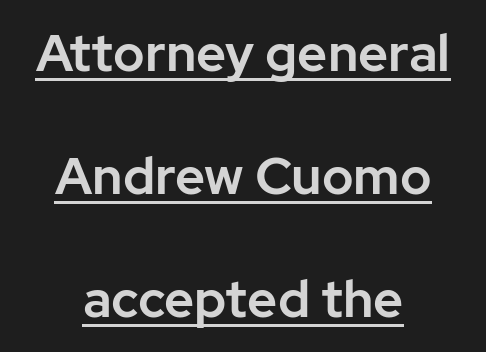
Q: Is the text italic (slanted)? A: No, it is upright.
Q: Is the typeface a serif or a sans-serif typeface? A: Sans-serif.
Q: Is the text underlined? A: Yes.
Q: How is the paragraph aligned? A: Centered.
Q: Is the spacing between letters normal or unusually wide? A: Normal.
Q: Is the spacing between lines tight, normal or loose? A: Loose.
Q: Width (condensed, normal, or wide)? A: Normal.
Q: Stroke contrast? A: Low.
Q: x-height? A: Medium.
Q: Monospaced? A: No.
